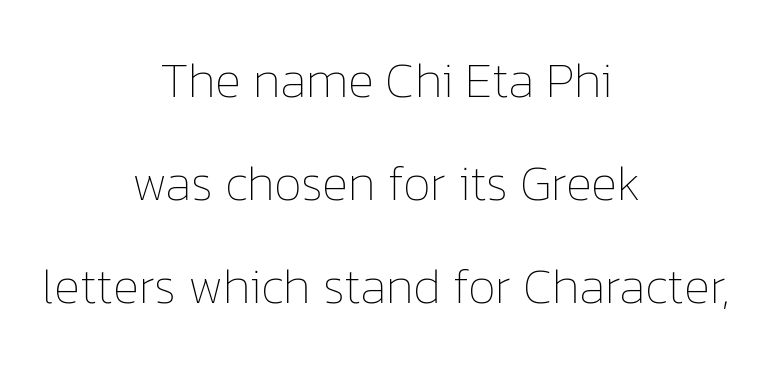
Is there any slant? The stems are plumb. This sample trades compactness for vertical openness between lines. Weight: in the light-to-regular range. You could not count columns in this text — the font is proportionally spaced. The whitespace from short lines is split evenly between both sides. You could call the tracking neutral — neither tight nor loose.
